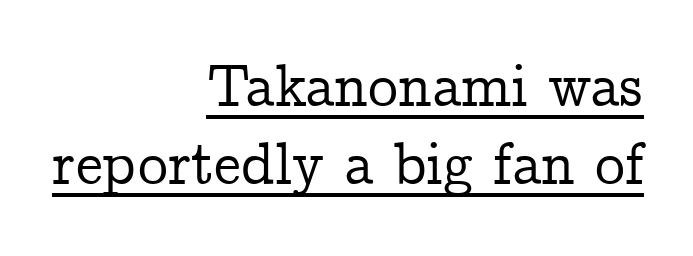
The image shows 60 px serif type, upright; set right-aligned, normal line spacing (1.3x), normal letter spacing, underlined; low stroke contrast and a medium x-height.
